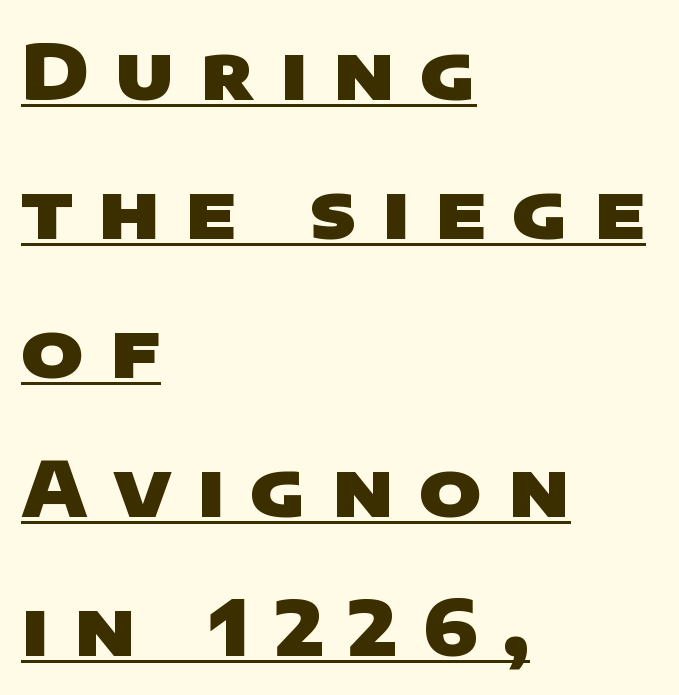
The image shows 76 px heavy, wide sans-serif type; set left-aligned, line spacing 1.83x, unusually wide letter spacing (+0.33 em), underlined; low stroke contrast and a large x-height.
